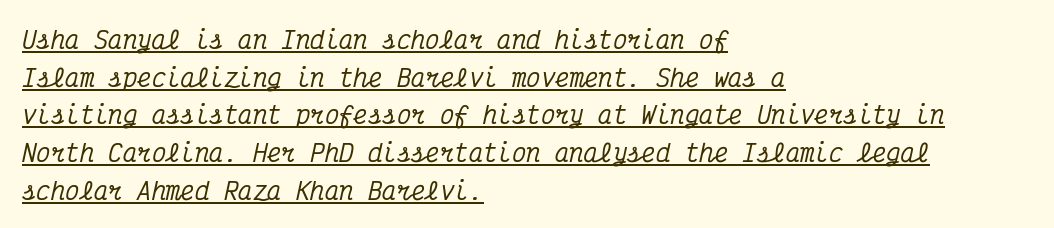
Teacher's note: observe the even left margin — that is flush-left alignment. Rendered with sloped, italic letterforms. A typographer would call this underscored text. Standard letterfit; no display-style spreading of the glyphs. What's the leading like? Ordinary, nothing unusual.
